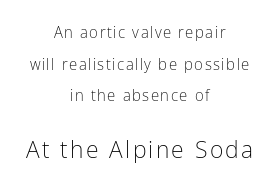
Line spacing here is loose. This rendering features lettering with no underline. Layout note: lines centered. Weight: in the light-to-regular range. Vertical strokes here are truly vertical. Between these two stacked blocks, the lower one wins on size.
